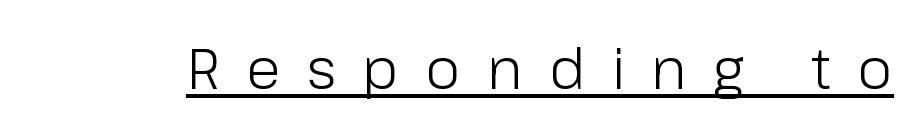
The weight would be labelled regular, book, light, or lighter still. The string is rendered with underlining switched on. The passage shown is typed in a proportional face where columns would drift. Font category for this specimen: sans-serif. Is there any slant? The stems are plumb.
